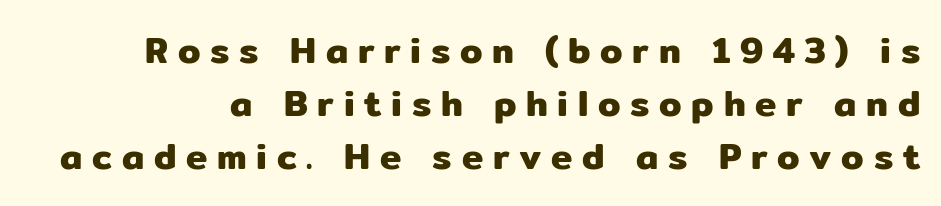
Q: Is the text italic (slanted)? A: No, it is upright.
Q: Is the typeface a serif or a sans-serif typeface? A: Sans-serif.
Q: Is the text underlined? A: No.
Q: Is the spacing between letters normal or unusually wide? A: Unusually wide.
Q: Is the spacing between lines tight, normal or loose? A: Normal.
Q: Width (condensed, normal, or wide)? A: Normal.
Q: Stroke contrast? A: Low.
Q: x-height? A: Medium.
Q: Monospaced? A: No.
